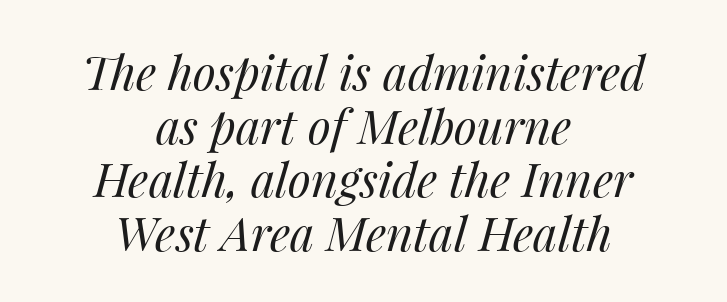
{"italic": "yes", "lean": "right", "slant_degrees": 14, "bold": "no", "weight": "regular", "width": "normal", "stroke_contrast": "medium", "x_height": "medium", "monospaced": "no", "underline": "no", "align": "center", "line_spacing": "tight", "line_spacing_ratio": 1.14, "letter_spacing": "normal", "letter_spacing_em": 0.0, "glyph_px": 47}
